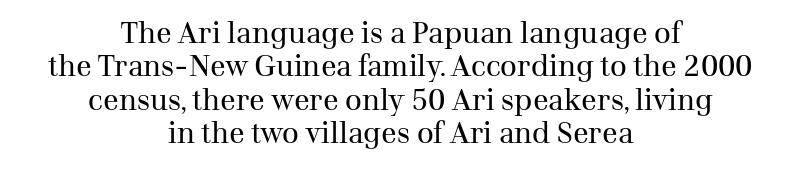
Spacing between characters is what you'd get straight out of the box. If you measured baseline to baseline, you'd find a short distance. Spacing verdict: proportional, widths tailored to each character. Check where the strokes stop: tiny serifs finish them off.
